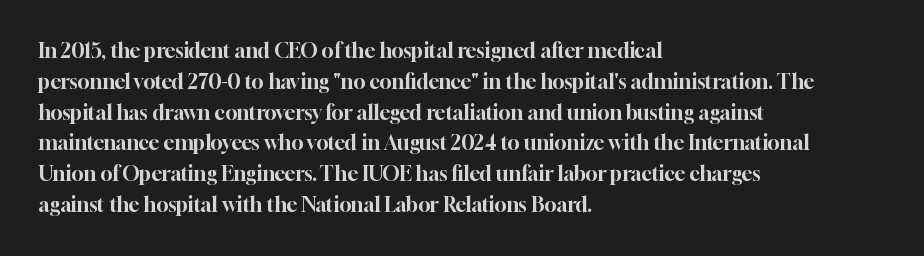
The image shows 20 px text type, upright; set left-aligned, normal line spacing (1.54x), normal letter spacing, not underlined.
